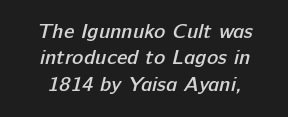
{"bold": "semi", "underline": "no", "line_spacing": "normal", "line_spacing_ratio": 1.26, "letter_spacing": "normal", "letter_spacing_em": 0.0, "glyph_px": 21}
